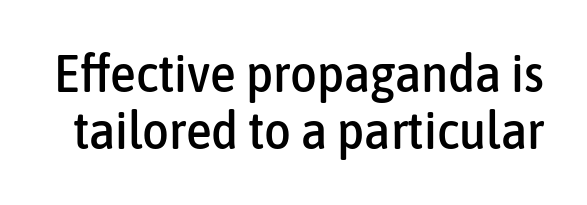
The line-height multiplier appears low, near solid setting. Short note: letters normally spaced. The passage shown is not underscored anywhere. Upright lettering throughout. The type family on display is of the sans-serif kind.
